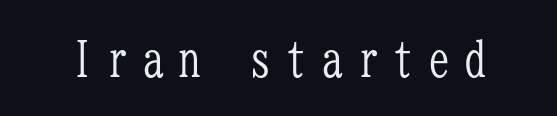
The image shows 49 px light, condensed serif type, upright, monospaced; set unusually wide letter spacing (+0.23 em), not underlined; low stroke contrast and a medium x-height.
